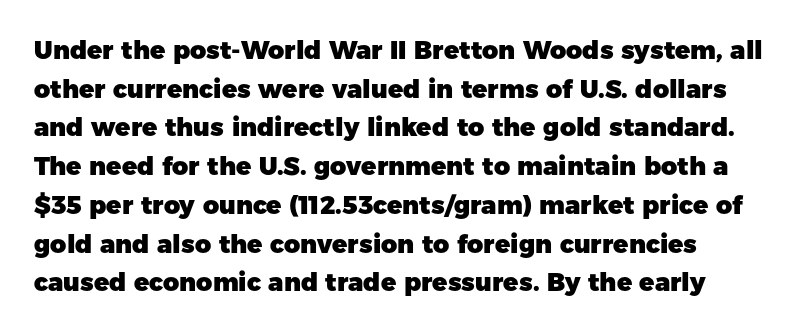
Q: Is the text bold? A: Yes.
Q: Is the text italic (slanted)? A: No, it is upright.
Q: Is the text underlined? A: No.
Q: Is the spacing between letters normal or unusually wide? A: Normal.
Q: Is the spacing between lines tight, normal or loose? A: Normal.
